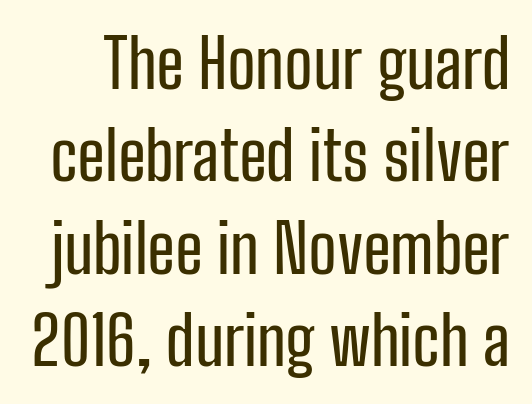
The space beneath each line is pristine and unruled. Ordinary non-slanted type is in use. The space between consecutive lines is moderate. Nothing sits at the stroke ends, so this counts as sans-serif. Inter-character spacing is left at the font's built-in metrics. Think of a printed novel: that variable character pitch is what you see here.
